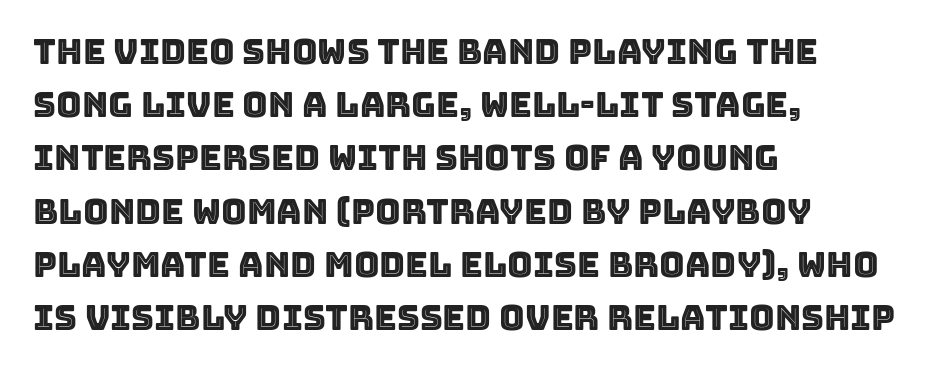
Q: Is the text italic (slanted)? A: No, it is upright.
Q: Is the text underlined? A: No.
Q: How is the paragraph aligned? A: Left-aligned.
Q: Is the spacing between letters normal or unusually wide? A: Normal.
Q: Is the spacing between lines tight, normal or loose? A: Normal.
Q: Width (condensed, normal, or wide)? A: Normal.
Q: x-height? A: Large.
Q: Monospaced? A: No.
